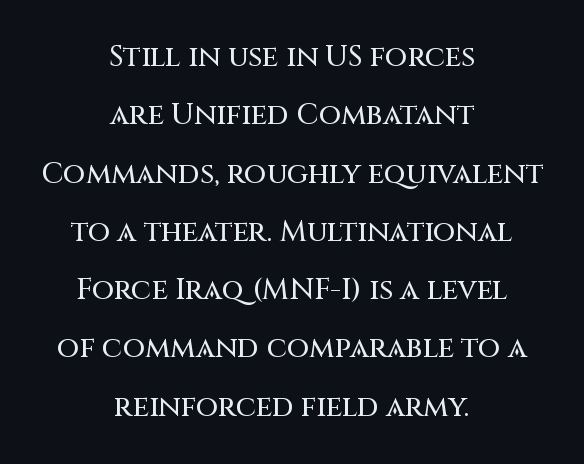
Q: Is the text italic (slanted)? A: No, it is upright.
Q: Is the typeface a serif or a sans-serif typeface? A: Sans-serif.
Q: Is the text underlined? A: No.
Q: How is the paragraph aligned? A: Centered.
Q: Is the spacing between letters normal or unusually wide? A: Normal.
Q: Is the spacing between lines tight, normal or loose? A: Loose.
Q: Width (condensed, normal, or wide)? A: Normal.
Q: Stroke contrast? A: Medium.
Q: x-height? A: Large.
Q: Monospaced? A: No.
